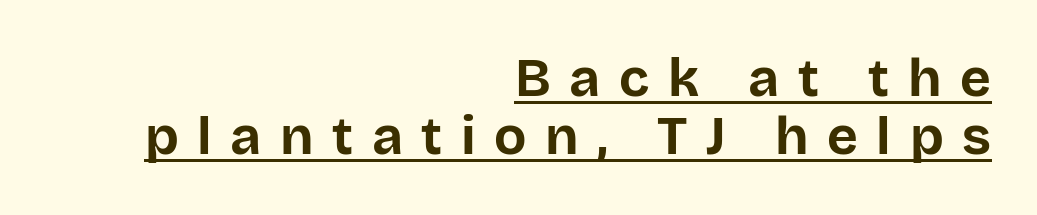
Q: Is the text bold? A: Yes.
Q: Is the text italic (slanted)? A: No, it is upright.
Q: Is the typeface a serif or a sans-serif typeface? A: Sans-serif.
Q: Is the text underlined? A: Yes.
Q: How is the paragraph aligned? A: Right-aligned.
Q: Is the spacing between letters normal or unusually wide? A: Unusually wide.
Q: Is the spacing between lines tight, normal or loose? A: Tight.
Q: Width (condensed, normal, or wide)? A: Normal.
Q: Stroke contrast? A: Low.
Q: x-height? A: Large.
Q: Monospaced? A: No.
